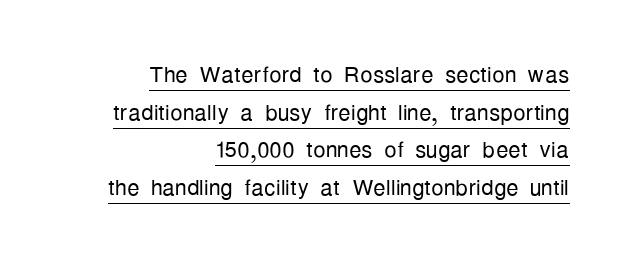
{"serif": "no", "italic": "no", "bold": "no", "weight": "light", "width": "condensed", "stroke_contrast": "low", "x_height": "medium", "monospaced": "no", "underline": "yes", "align": "right", "line_spacing_ratio": 1.21, "letter_spacing": "normal", "letter_spacing_em": 0.0, "glyph_px": 31}
